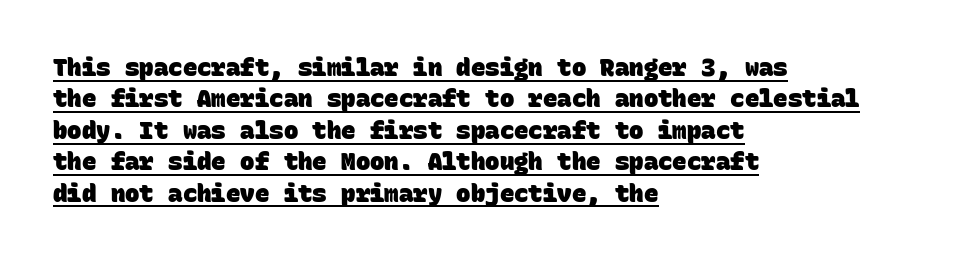
The image shows 24 px bold type; set left-aligned, normal line spacing (1.31x), normal letter spacing, underlined.
